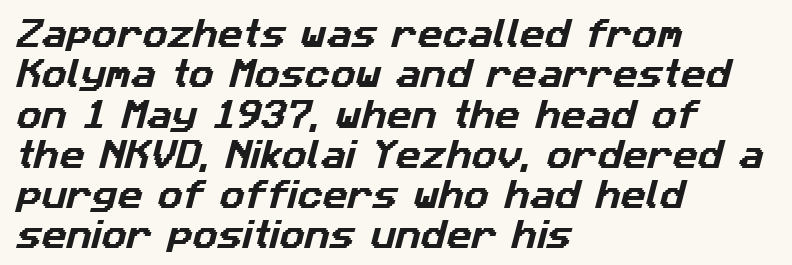
{"serif": "no", "width": "normal", "stroke_contrast": "low", "x_height": "medium", "monospaced": "no", "underline": "no", "align": "left", "line_spacing": "normal", "line_spacing_ratio": 1.3, "letter_spacing": "normal", "letter_spacing_em": 0.0, "glyph_px": 31}
